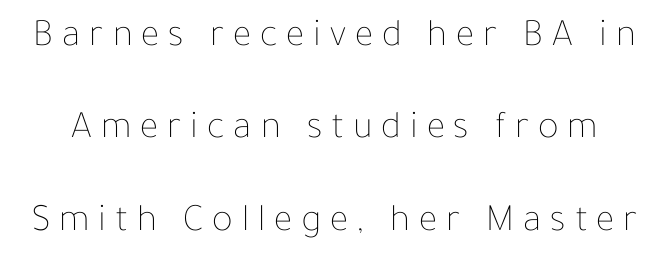
The letters advance in unequal steps, a hallmark of proportional type. This is not heavy type; no bold has been used. The space directly below the letters is spotless. In terms of leading, this rendering errs on the spacious side.
